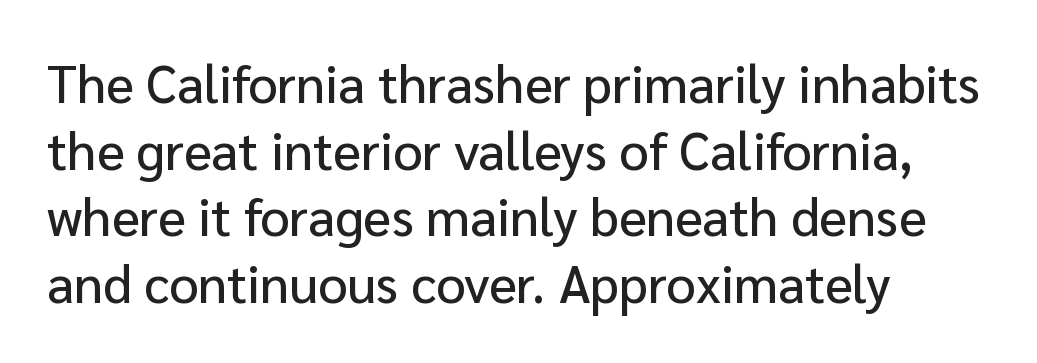
Q: Is the text italic (slanted)? A: No, it is upright.
Q: Is the typeface a serif or a sans-serif typeface? A: Sans-serif.
Q: Is the text underlined? A: No.
Q: How is the paragraph aligned? A: Left-aligned.
Q: Is the spacing between letters normal or unusually wide? A: Normal.
Q: Is the spacing between lines tight, normal or loose? A: Normal.
Q: Width (condensed, normal, or wide)? A: Normal.
Q: Stroke contrast? A: Low.
Q: x-height? A: Medium.
Q: Monospaced? A: No.
